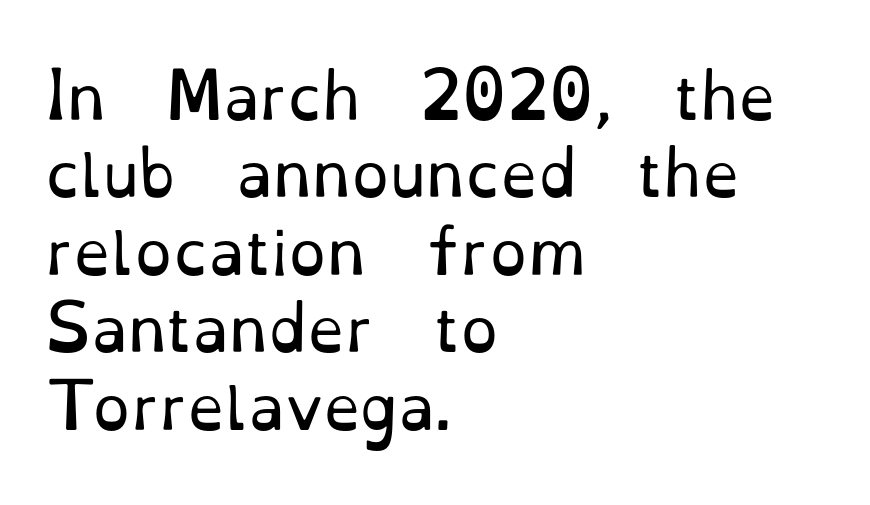
{"italic": "no", "bold": "no", "weight": "regular", "width": "normal", "stroke_contrast": "low", "x_height": "small", "monospaced": "no", "underline": "no", "align": "left", "line_spacing": "normal", "line_spacing_ratio": 1.29, "letter_spacing": "normal", "letter_spacing_em": 0.0, "glyph_px": 60}
